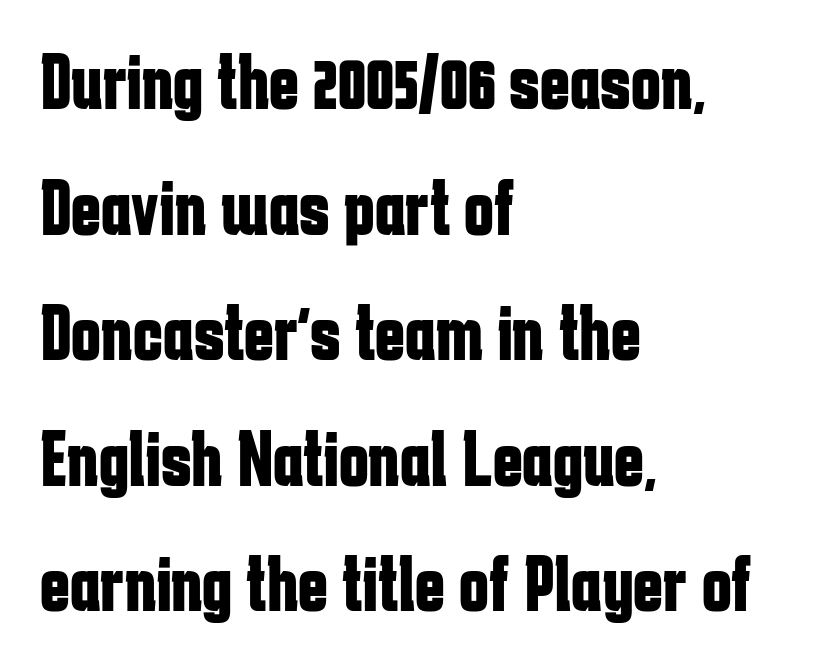
The letters stand upright; this is a roman face. This sample is left-justified, so line endings fall wherever the words run out. A full-strength bold gives these letters their thick strokes. There is no visible air inserted between adjacent glyphs.
